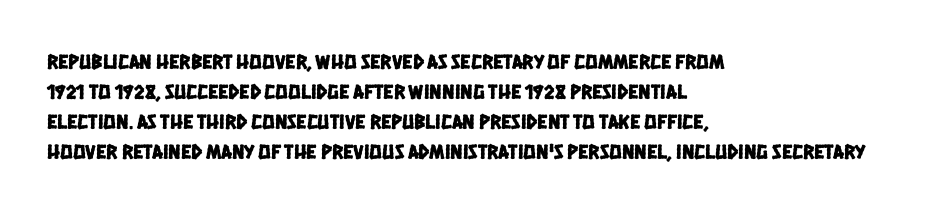
Q: Is the text underlined? A: No.
Q: How is the paragraph aligned? A: Left-aligned.
Q: Is the spacing between letters normal or unusually wide? A: Normal.
Q: Is the spacing between lines tight, normal or loose? A: Normal.
